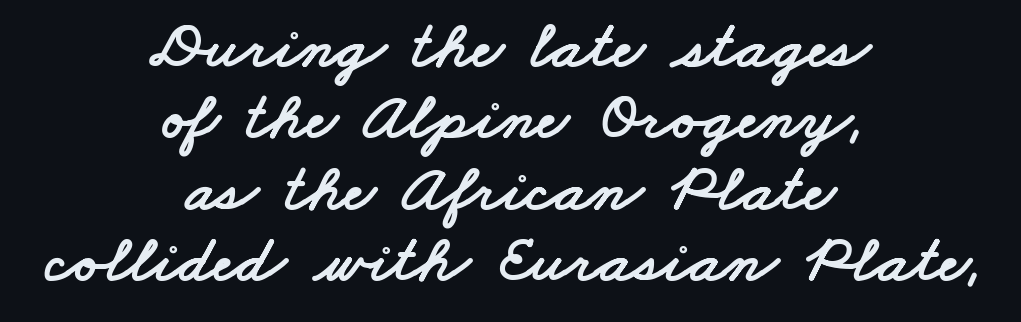
{"serif": "no", "width": "wide", "stroke_contrast": "low", "x_height": "small", "monospaced": "no", "underline": "no", "align": "center", "line_spacing": "tight", "line_spacing_ratio": 1.05, "letter_spacing": "normal", "letter_spacing_em": 0.0, "glyph_px": 68}
